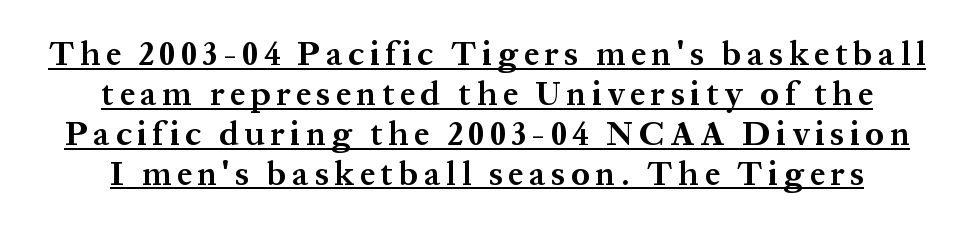
Q: Is the text bold? A: Yes.
Q: Is the text italic (slanted)? A: No, it is upright.
Q: Is the typeface a serif or a sans-serif typeface? A: Serif.
Q: Is the text underlined? A: Yes.
Q: Width (condensed, normal, or wide)? A: Normal.
Q: Stroke contrast? A: Medium.
Q: x-height? A: Medium.
Q: Monospaced? A: No.
